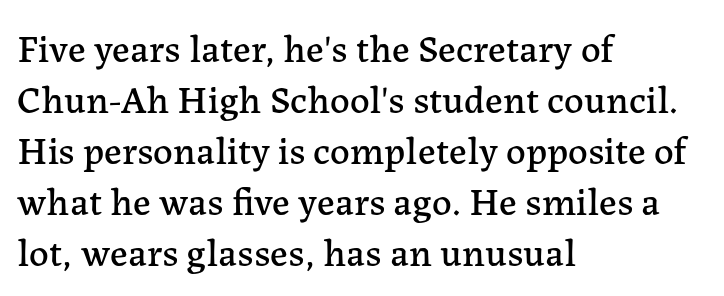
The image shows 39 px serif type, upright; set left-aligned, normal line spacing (1.31x), normal letter spacing, not underlined; low stroke contrast and a medium x-height.
